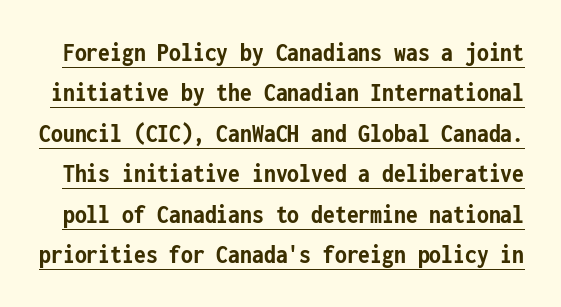
A typesetter would call this leading conventional body-copy spacing. No extra tracking has been applied to these lines. Strokes here are thick enough to call this a true bold. These characters rest on top of a visible drawn line. The letters stand straight up with perfectly vertical stems.
